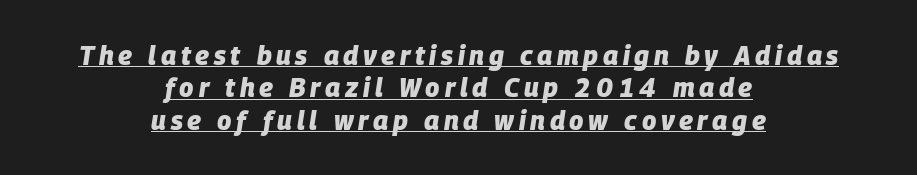
{"italic": "yes", "lean": "right", "slant_degrees": 9, "bold": "yes", "underline": "yes", "align": "center", "line_spacing": "normal", "line_spacing_ratio": 1.25, "glyph_px": 26}
